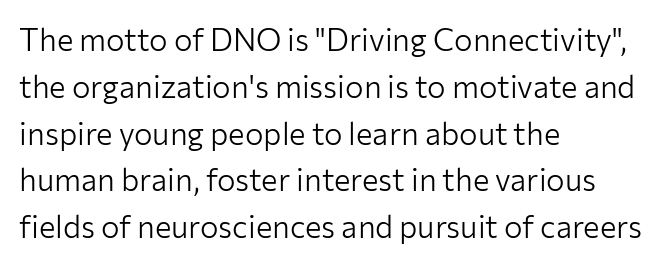
The image shows 31 px light sans-serif type, upright; set left-aligned, normal line spacing (1.51x), normal letter spacing, not underlined; low stroke contrast and a medium x-height.
